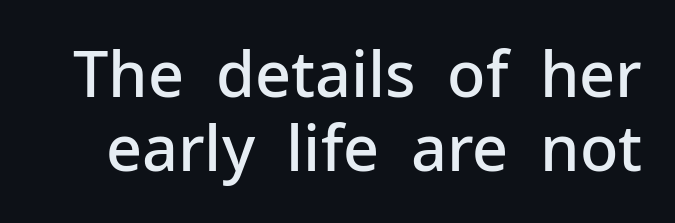
The image shows 63 px semibold sans-serif type, upright; set line spacing 1.17x, normal letter spacing, not underlined; low stroke contrast and a medium x-height.
